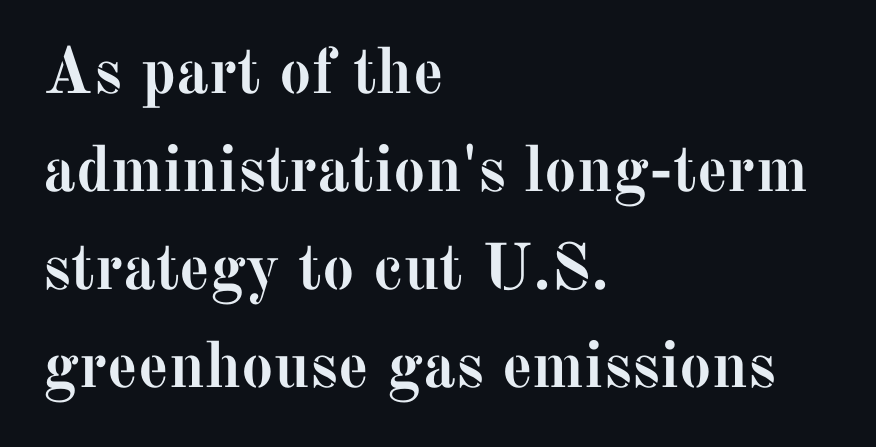
Q: Is the text bold? A: Yes.
Q: Is the text italic (slanted)? A: No, it is upright.
Q: Is the typeface a serif or a sans-serif typeface? A: Serif.
Q: Is the text underlined? A: No.
Q: How is the paragraph aligned? A: Left-aligned.
Q: Is the spacing between letters normal or unusually wide? A: Normal.
Q: Is the spacing between lines tight, normal or loose? A: Normal.
Q: Width (condensed, normal, or wide)? A: Normal.
Q: Stroke contrast? A: Medium.
Q: x-height? A: Medium.
Q: Monospaced? A: No.
